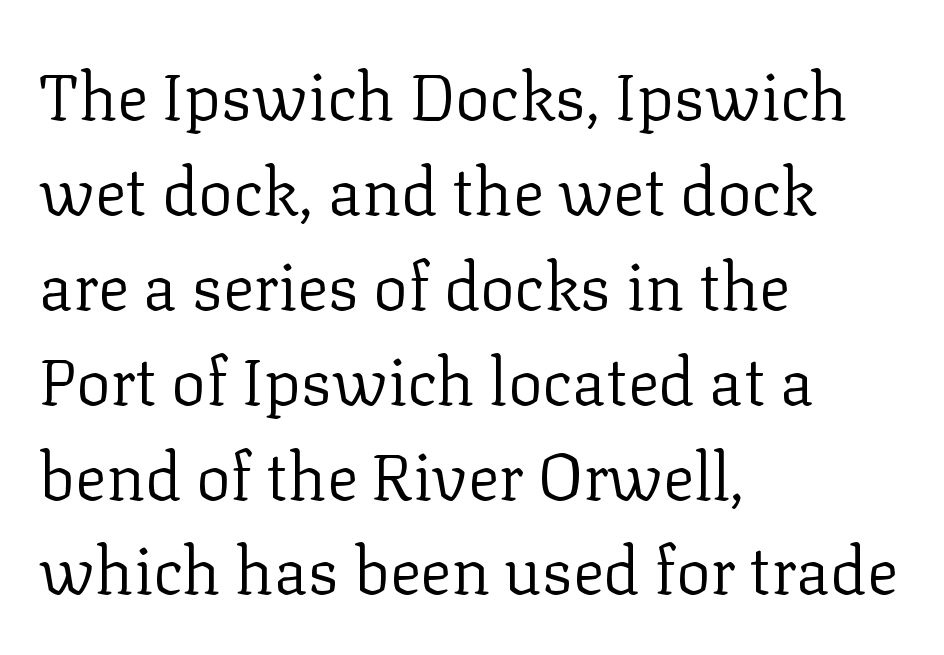
Each letter's strokes conclude with small projecting serifs. Anything drawn beneath the words? Only blank space. No extra ink here — the face is not bold. Where is the straight margin? On the left. The rendering uses a moderate line-height, typical for paragraphs. You can tell it's not italic because the verticals are truly vertical.
